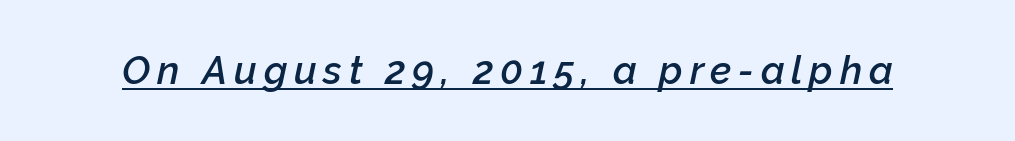
{"italic": "yes", "lean": "right", "slant_degrees": 12, "bold": "semi", "weight": "semibold", "width": "normal", "stroke_contrast": "low", "x_height": "medium", "monospaced": "no", "underline": "yes", "glyph_px": 39}
